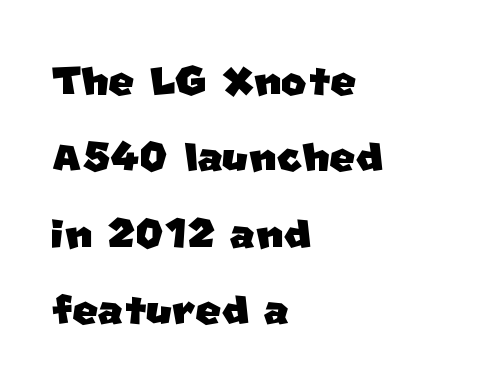
{"serif": "no", "width": "normal", "stroke_contrast": "low", "x_height": "large", "monospaced": "no", "underline": "no", "align": "left", "line_spacing": "normal", "line_spacing_ratio": 1.39, "letter_spacing": "normal", "letter_spacing_em": 0.0, "glyph_px": 55}
